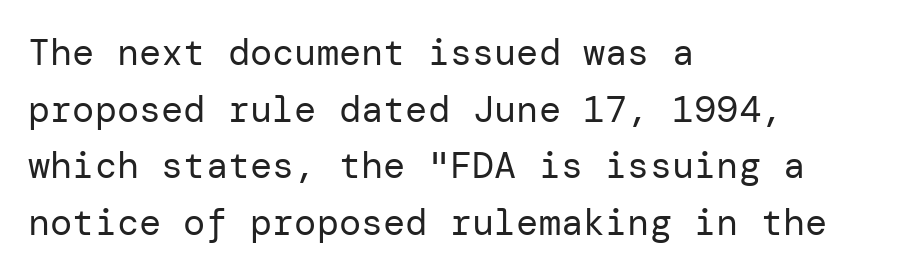
The image shows 37 px regular-weight sans-serif type, upright; set left-aligned, normal line spacing (1.53x), normal letter spacing, not underlined; low stroke contrast and a medium x-height.
